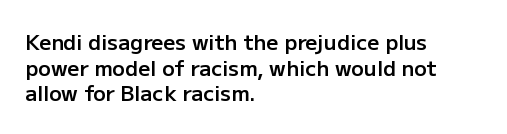
{"italic": "no", "bold": "semi", "underline": "no", "align": "left", "line_spacing_ratio": 1.22, "letter_spacing": "normal", "letter_spacing_em": 0.0, "glyph_px": 21}
